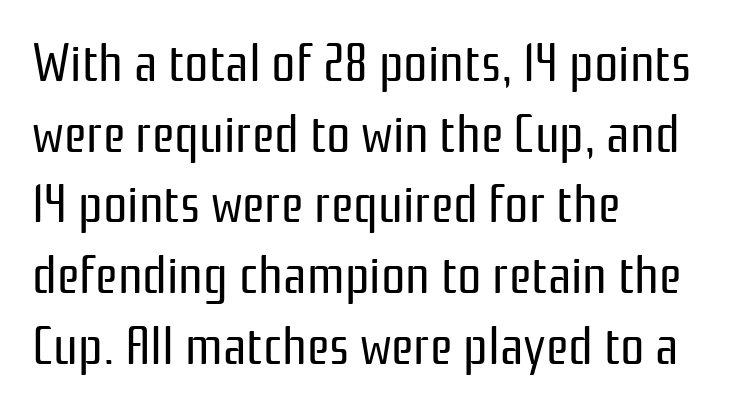
The image shows 54 px regular-weight, condensed sans-serif type, upright; set left-aligned, normal line spacing (1.31x), normal letter spacing, not underlined; low stroke contrast and a medium x-height.
